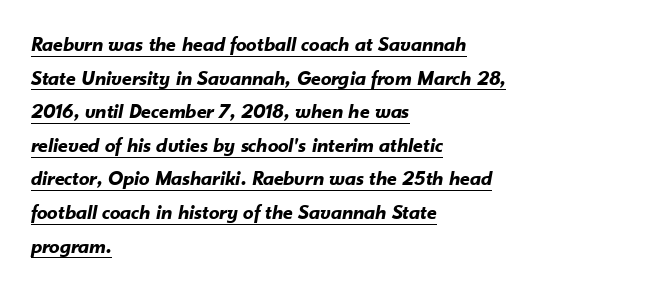
Q: Is the text bold? A: Yes.
Q: Is the text italic (slanted)? A: Yes, it leans right by about 10 degrees.
Q: Is the text underlined? A: Yes.
Q: How is the paragraph aligned? A: Left-aligned.
Q: Is the spacing between letters normal or unusually wide? A: Normal.
Q: Is the spacing between lines tight, normal or loose? A: Normal.
